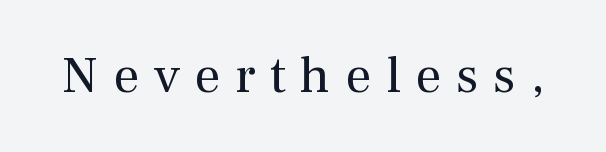
{"serif": "yes", "italic": "no", "bold": "no", "weight": "regular", "width": "normal", "stroke_contrast": "medium", "x_height": "medium", "monospaced": "no", "underline": "no", "letter_spacing": "wide", "letter_spacing_em": 0.28, "glyph_px": 52}
